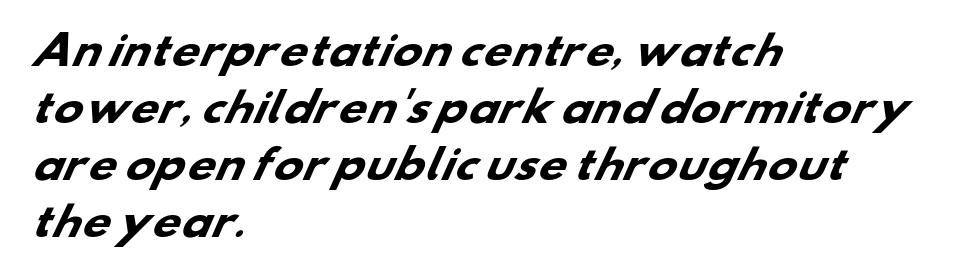
Q: Is the text bold? A: Yes.
Q: Is the typeface a serif or a sans-serif typeface? A: Sans-serif.
Q: Is the text underlined? A: No.
Q: How is the paragraph aligned? A: Left-aligned.
Q: Is the spacing between letters normal or unusually wide? A: Normal.
Q: Is the spacing between lines tight, normal or loose? A: Normal.
Q: Width (condensed, normal, or wide)? A: Wide.
Q: Stroke contrast? A: Low.
Q: x-height? A: Small.
Q: Monospaced? A: No.
